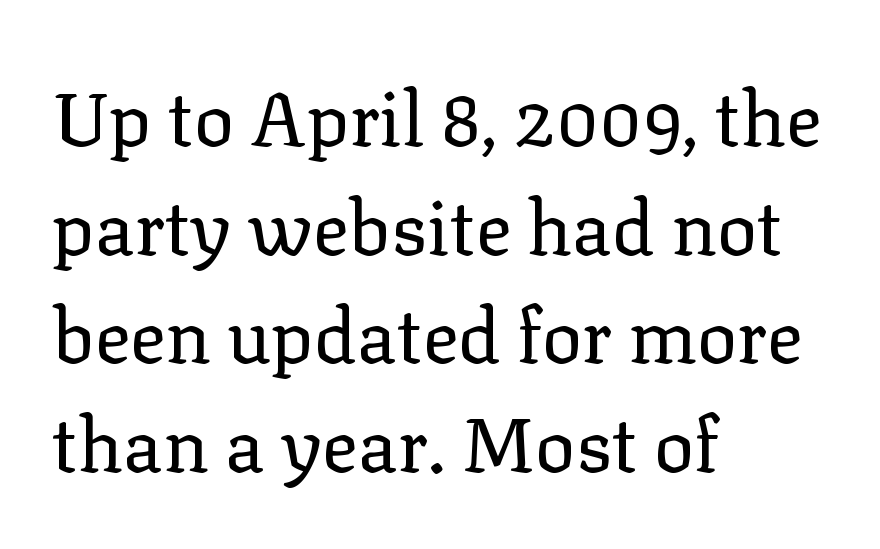
Notice how descenders clear the ascenders below comfortably — that's standard leading. Check the space under the baseline: it is left empty. You could call the tracking neutral — neither tight nor loose. This reads as an unemphasized weight, regular at the heaviest. The specimen reads as upright at a glance.
